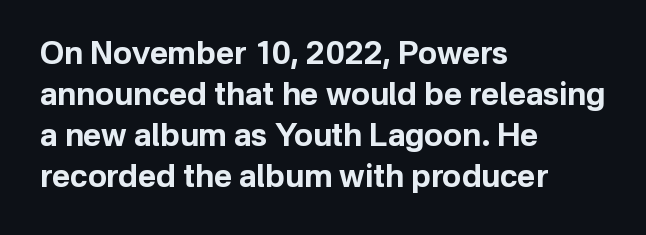
The type family on display is of the sans-serif kind. Plain, unruled lines of type. The rendering anchors every line to the left-hand side. The specimen reads as upright at a glance.
